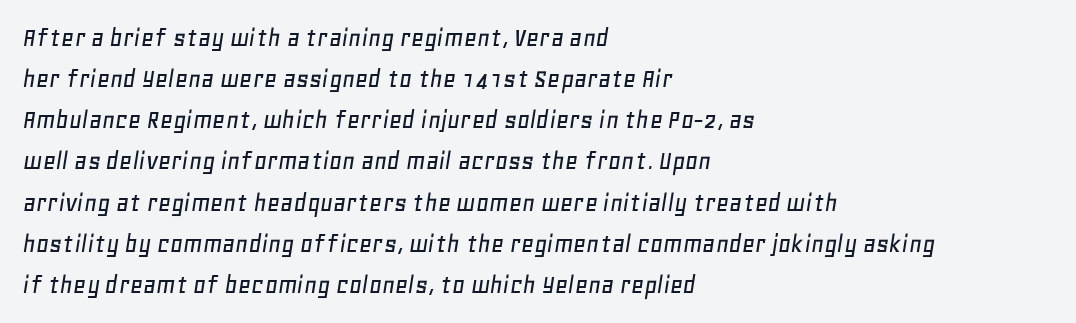
{"italic": "yes", "lean": "right", "slant_degrees": 11, "width": "normal", "stroke_contrast": "low", "x_height": "large", "monospaced": "no", "underline": "no", "align": "left", "line_spacing": "normal", "line_spacing_ratio": 1.47, "letter_spacing": "normal", "letter_spacing_em": 0.0, "glyph_px": 28}
